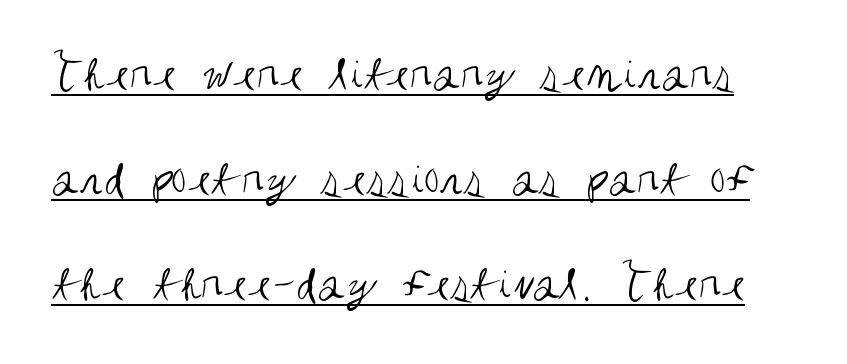
{"serif": "no", "bold": "no", "weight": "regular", "width": "condensed", "stroke_contrast": "medium", "x_height": "large", "monospaced": "no", "underline": "yes", "line_spacing": "loose", "line_spacing_ratio": 2.06, "letter_spacing": "normal", "letter_spacing_em": 0.0, "glyph_px": 51}
